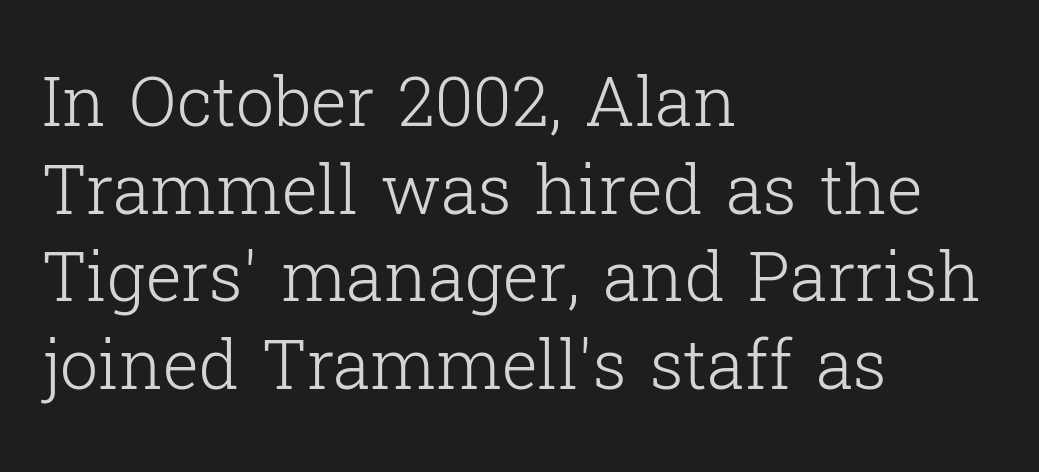
The image shows 68 px light serif type, upright; set left-aligned, normal line spacing (1.29x), normal letter spacing, not underlined; low stroke contrast and a medium x-height.
